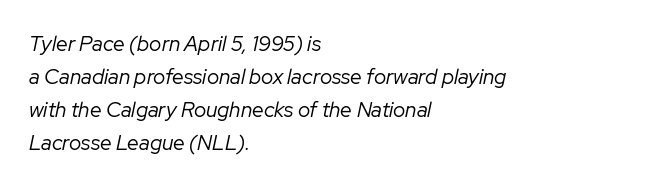
The image shows 21 px text type, italic (leaning right); set left-aligned, normal line spacing (1.57x), normal letter spacing, not underlined.
